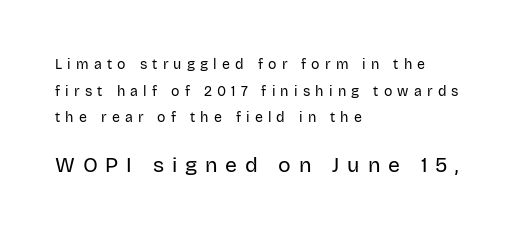
The emphasis by scale lands on block number two, below. Compared with typical body copy, the letter spacing here is much looser. Typeset ragged right — the left edge is the straight one. Upright lettering throughout. Think standard paragraph weight, or any step lighter than that.
